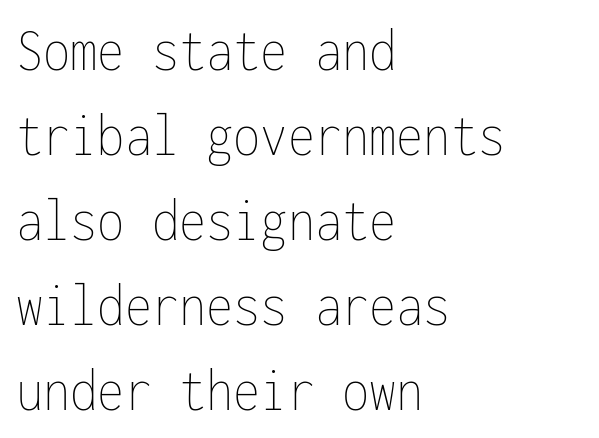
{"italic": "no", "bold": "no", "weight": "thin", "width": "condensed", "stroke_contrast": "low", "x_height": "medium", "monospaced": "yes", "underline": "no", "align": "left", "line_spacing": "normal", "line_spacing_ratio": 1.37, "letter_spacing": "normal", "letter_spacing_em": 0.0, "glyph_px": 62}
